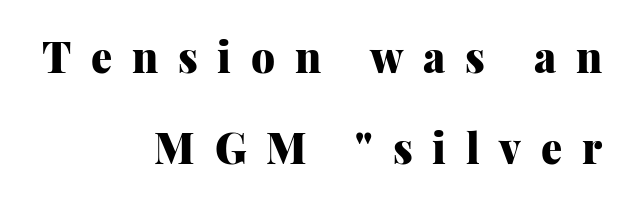
This sample is right-justified, so line beginnings fall wherever the words allow. The vertical gap from one line to the next is large. Stroke terminals: seriffed. The passage shown is typed in a proportional face where columns would drift. Underlining? Definitely not there. Do the letters lean? They stand straight.
